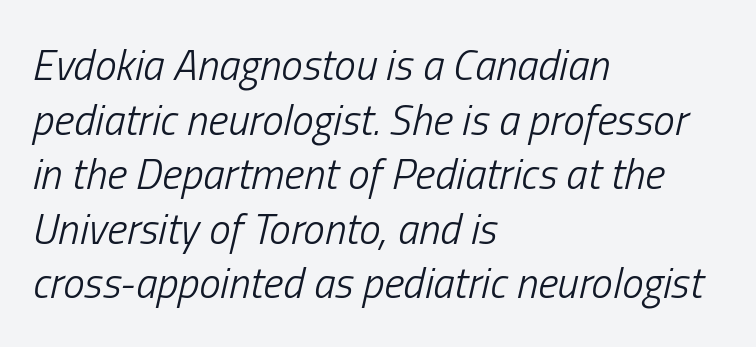
The gaps between neighbouring characters are ordinary and unremarkable. Slanted lettering throughout. Reading down the block, your eye returns to a fixed left position each line. Beneath every word, the page is bare. Varying glyph widths throughout — classic text-font behaviour. Quick note: interline space is typical.
